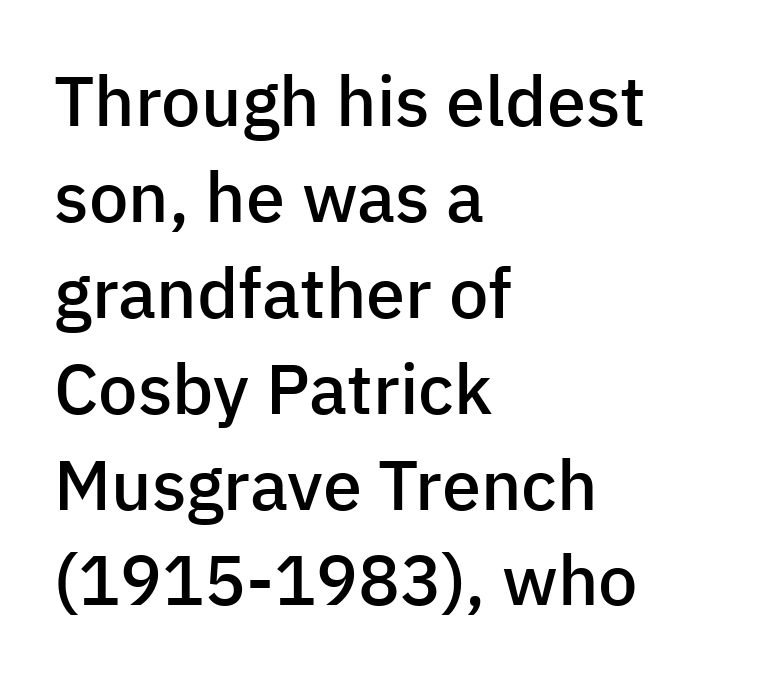
{"serif": "no", "italic": "no", "bold": "semi", "weight": "semibold", "width": "normal", "stroke_contrast": "low", "x_height": "medium", "monospaced": "no", "underline": "no", "align": "left", "line_spacing": "normal", "line_spacing_ratio": 1.37, "letter_spacing": "normal", "letter_spacing_em": 0.0, "glyph_px": 70}
